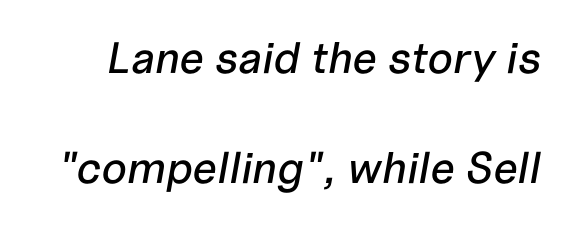
The image shows 44 px text type, italic (leaning right); set loose line spacing (2.49x), normal letter spacing, not underlined; low stroke contrast and a medium x-height.
